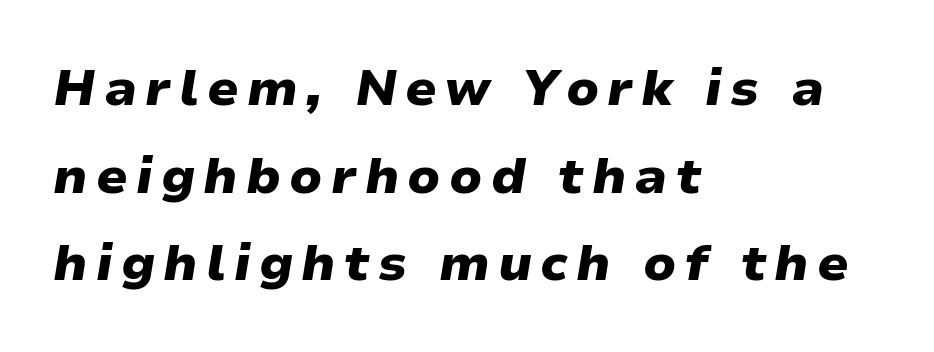
Note the varied advance widths — an 'i' is clearly narrower than an 'm'. Is the block centered? No — it sits flush against the left margin. This sample uses an oblique cut, with every glyph tilted off the vertical. Every letter is thick-stroked: bold, no question. Lines of text with bare space underneath.
